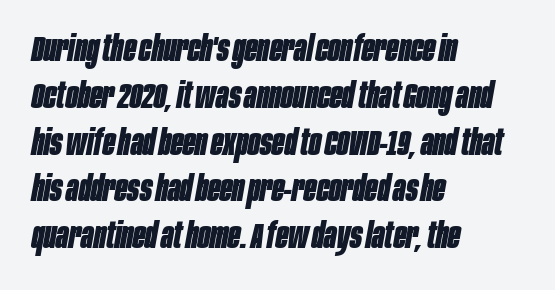
Q: Is the text bold? A: Yes.
Q: Is the text italic (slanted)? A: Yes, it leans right by about 10 degrees.
Q: Is the text underlined? A: No.
Q: How is the paragraph aligned? A: Left-aligned.
Q: Is the spacing between letters normal or unusually wide? A: Normal.
Q: Is the spacing between lines tight, normal or loose? A: Normal.
Q: Width (condensed, normal, or wide)? A: Condensed.
Q: Stroke contrast? A: Low.
Q: x-height? A: Large.
Q: Monospaced? A: No.
